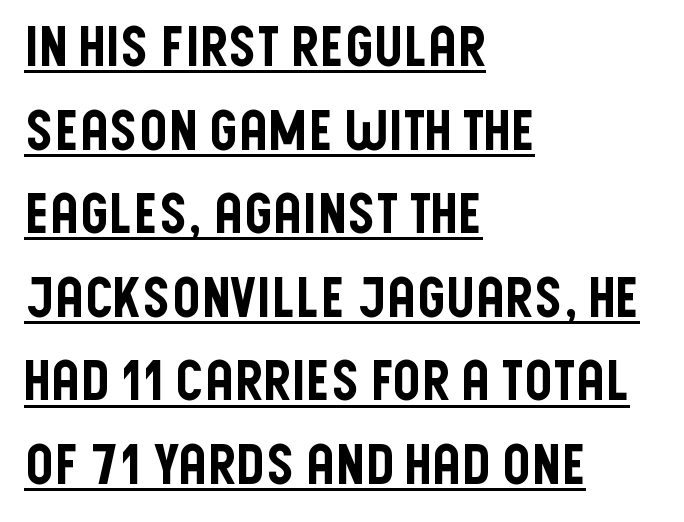
Q: Is the text italic (slanted)? A: No, it is upright.
Q: Is the typeface a serif or a sans-serif typeface? A: Sans-serif.
Q: Is the text underlined? A: Yes.
Q: How is the paragraph aligned? A: Left-aligned.
Q: Is the spacing between letters normal or unusually wide? A: Normal.
Q: Is the spacing between lines tight, normal or loose? A: Normal.
Q: Width (condensed, normal, or wide)? A: Condensed.
Q: Stroke contrast? A: Low.
Q: x-height? A: Large.
Q: Monospaced? A: No.
